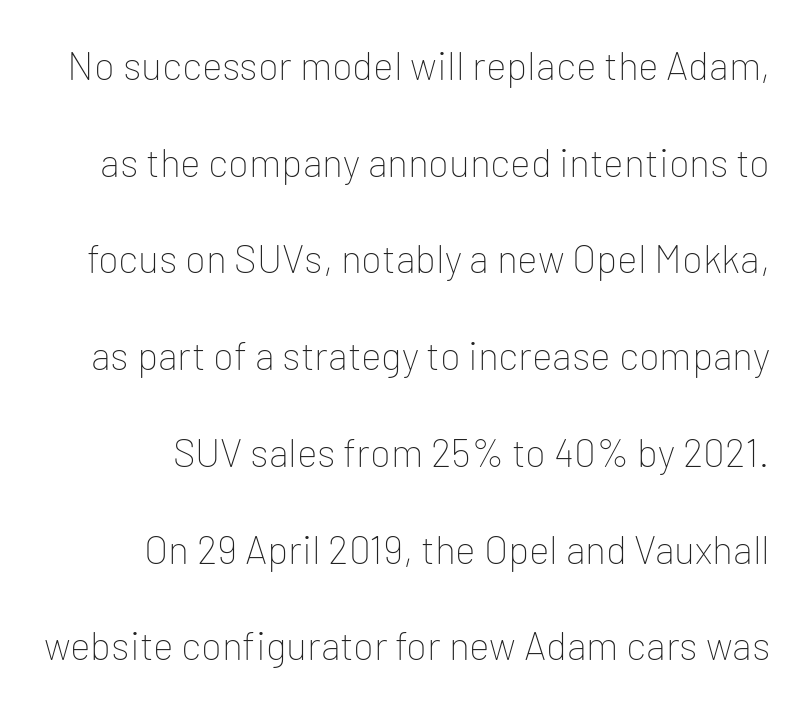
Letterform terminals end flat and unadorned throughout the passage. The space between consecutive lines is lavish. The area under the type is left untouched. Looks like regular typesetting: each glyph gets only the width it needs. No italicization has been applied; the sample stays upright. The characters are drawn with everyday or finer stroke widths.
